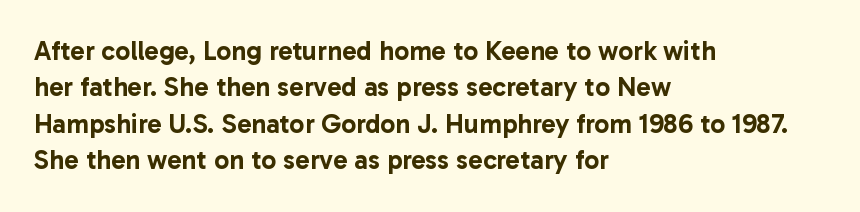
Q: Is the text italic (slanted)? A: No, it is upright.
Q: Is the text underlined? A: No.
Q: How is the paragraph aligned? A: Left-aligned.
Q: Is the spacing between letters normal or unusually wide? A: Normal.
Q: Is the spacing between lines tight, normal or loose? A: Normal.
